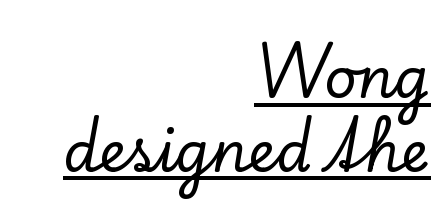
Q: Is the text italic (slanted)? A: Yes.
Q: Is the typeface a serif or a sans-serif typeface? A: Serif.
Q: Is the text underlined? A: Yes.
Q: How is the paragraph aligned? A: Right-aligned.
Q: Is the spacing between letters normal or unusually wide? A: Normal.
Q: Is the spacing between lines tight, normal or loose? A: Normal.
Q: Width (condensed, normal, or wide)? A: Normal.
Q: Stroke contrast? A: Low.
Q: x-height? A: Small.
Q: Monospaced? A: No.
